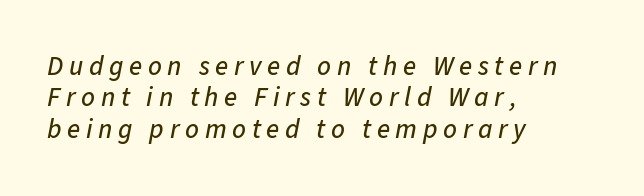
The image shows 27 px text type, italic (leaning right); set left-aligned, line spacing 1.16x, unusually wide letter spacing (+0.21 em), not underlined.
